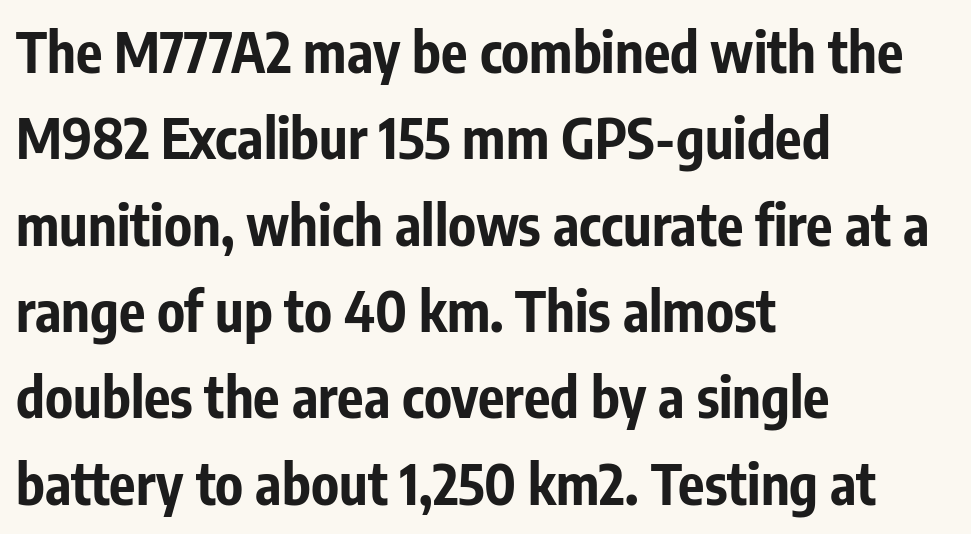
Does extra space separate the letters? No, they use regular spacing. Nothing sits at the stroke ends, so this counts as sans-serif. The lines are quadded left. Style check: upright. Horizontal bands of white between lines are of average thickness.
